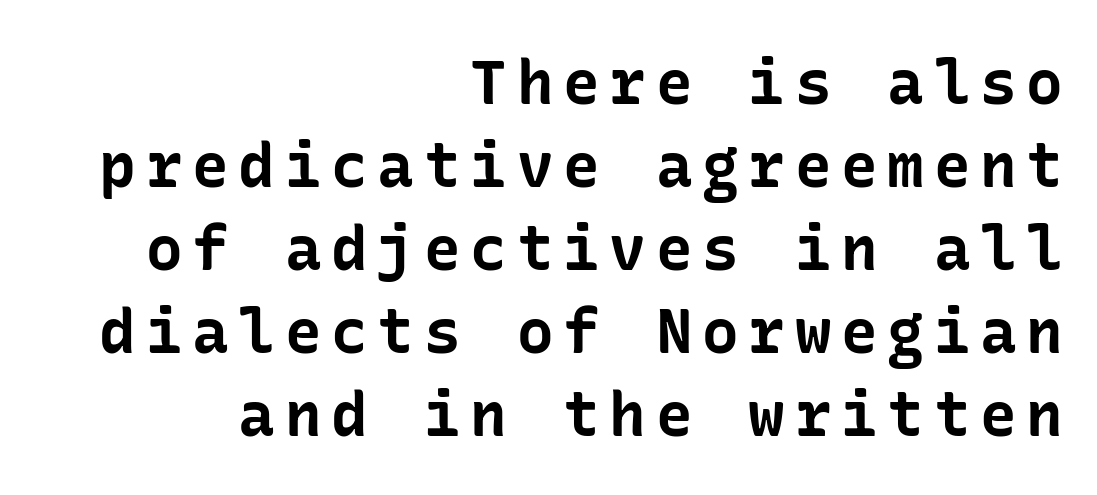
Q: Is the text bold? A: Yes.
Q: Is the text italic (slanted)? A: No, it is upright.
Q: Is the typeface a serif or a sans-serif typeface? A: Sans-serif.
Q: Is the text underlined? A: No.
Q: How is the paragraph aligned? A: Right-aligned.
Q: Is the spacing between lines tight, normal or loose? A: Normal.
Q: Width (condensed, normal, or wide)? A: Normal.
Q: Stroke contrast? A: Low.
Q: x-height? A: Medium.
